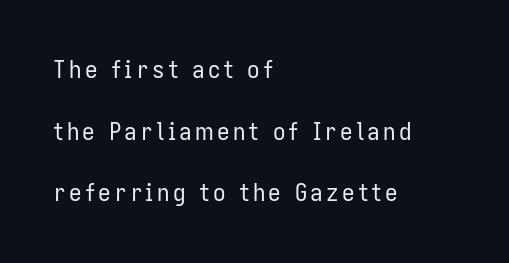
{"italic": "no", "bold": "no", "underline": "no", "align": "left", "line_spacing": "loose", "line_spacing_ratio": 2.47, "glyph_px": 25}
